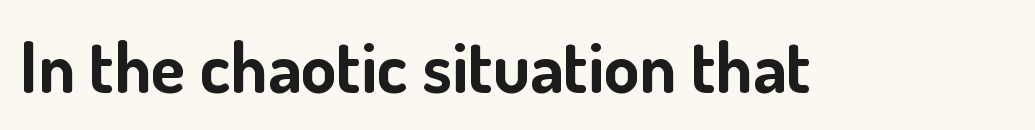
Q: Is the text bold? A: Yes.
Q: Is the text italic (slanted)? A: No, it is upright.
Q: Is the typeface a serif or a sans-serif typeface? A: Sans-serif.
Q: Is the text underlined? A: No.
Q: Is the spacing between letters normal or unusually wide? A: Normal.
Q: Width (condensed, normal, or wide)? A: Normal.
Q: Stroke contrast? A: Low.
Q: x-height? A: Small.
Q: Monospaced? A: No.
